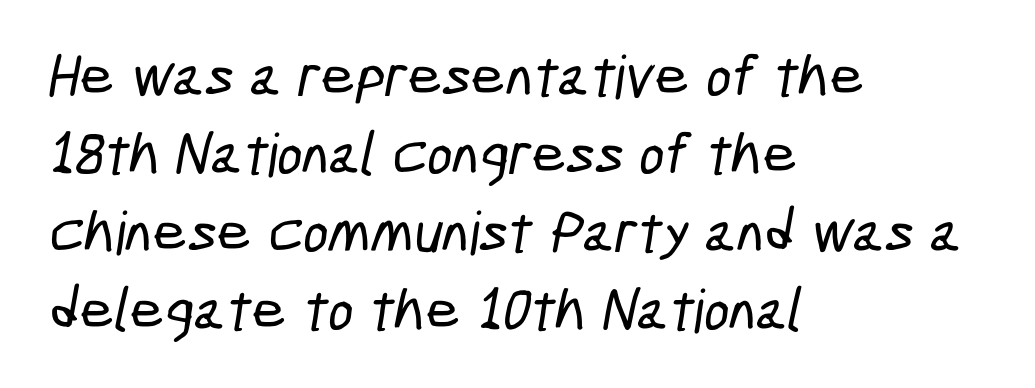
Q: Is the typeface a serif or a sans-serif typeface? A: Sans-serif.
Q: Is the text underlined? A: No.
Q: How is the paragraph aligned? A: Left-aligned.
Q: Is the spacing between letters normal or unusually wide? A: Normal.
Q: Is the spacing between lines tight, normal or loose? A: Normal.
Q: Width (condensed, normal, or wide)? A: Condensed.
Q: Stroke contrast? A: Low.
Q: x-height? A: Medium.
Q: Monospaced? A: No.
